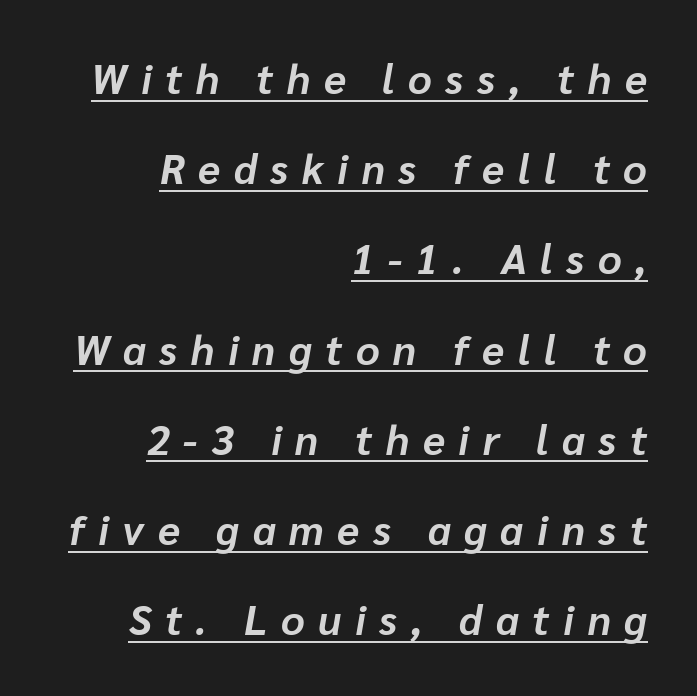
Widely set lines give the paragraph a tall, airy silhouette. Notice how the passage keeps a crisp vertical edge on the right only. The face used here appears with an underline applied. Is this a fixed-width face? No — the glyphs have proportional, varying widths. Weight check: bold — yes, fully. How are the letters spaced? Widely, with obvious added tracking.
